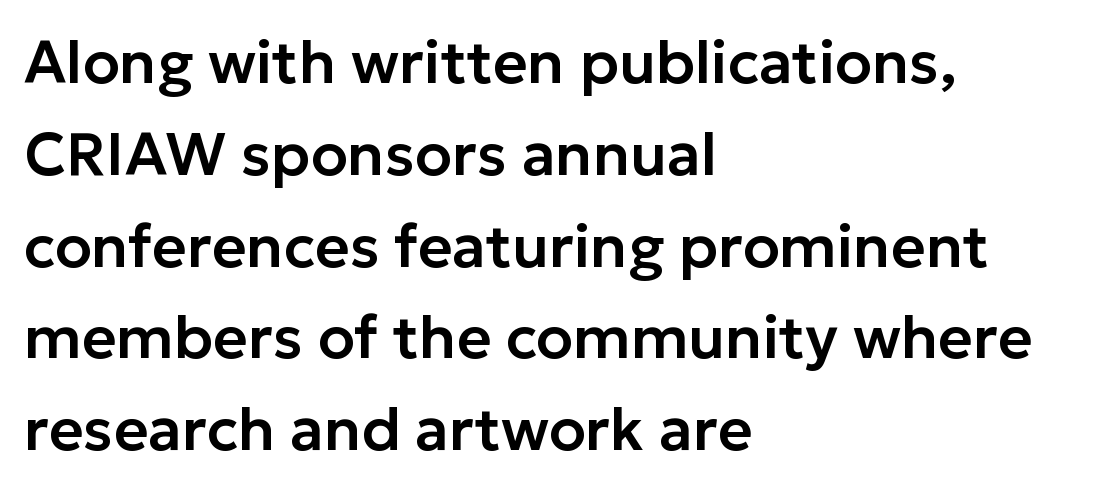
Q: Is the text italic (slanted)? A: No, it is upright.
Q: Is the typeface a serif or a sans-serif typeface? A: Sans-serif.
Q: Is the text underlined? A: No.
Q: How is the paragraph aligned? A: Left-aligned.
Q: Is the spacing between letters normal or unusually wide? A: Normal.
Q: Is the spacing between lines tight, normal or loose? A: Normal.
Q: Width (condensed, normal, or wide)? A: Normal.
Q: Stroke contrast? A: Low.
Q: x-height? A: Medium.
Q: Monospaced? A: No.
